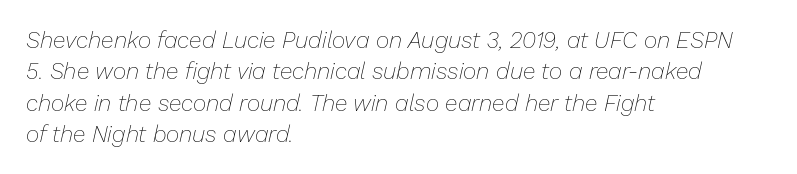
{"italic": "yes", "lean": "right", "slant_degrees": 13, "bold": "no", "underline": "no", "align": "left", "line_spacing": "normal", "line_spacing_ratio": 1.36, "letter_spacing": "normal", "letter_spacing_em": 0.0, "glyph_px": 23}
